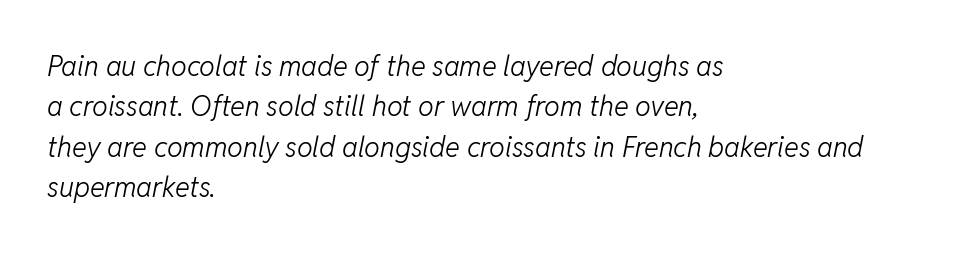
Does the leading feel generous? No, just average. Layout note: lines flush left. Spacing verdict: proportional, widths tailored to each character. Only glyphs here, with clear space below each row.
